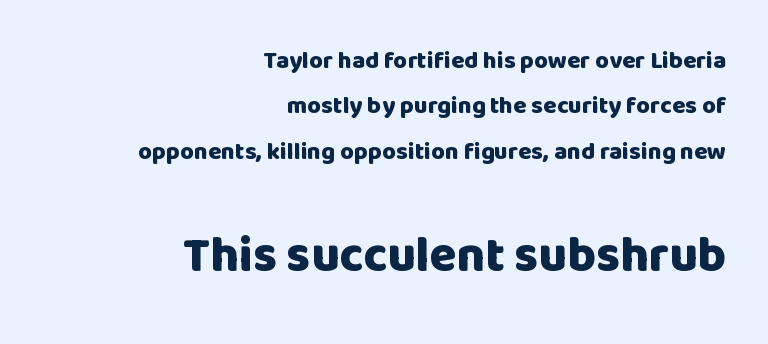
Heft: maximum for text — a bold. Think of a printed novel: that variable character pitch is what you see here. This sample uses plain, unmodified letter spacing. You can tell it's not italic because the verticals are truly vertical. The string is rendered with underlining switched off.
